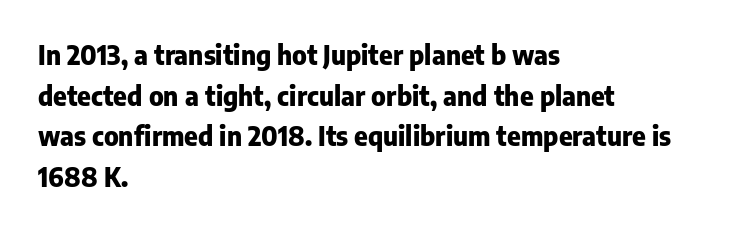
{"italic": "no", "bold": "yes", "underline": "no", "align": "left", "line_spacing": "normal", "line_spacing_ratio": 1.56, "letter_spacing": "normal", "letter_spacing_em": 0.0, "glyph_px": 26}
